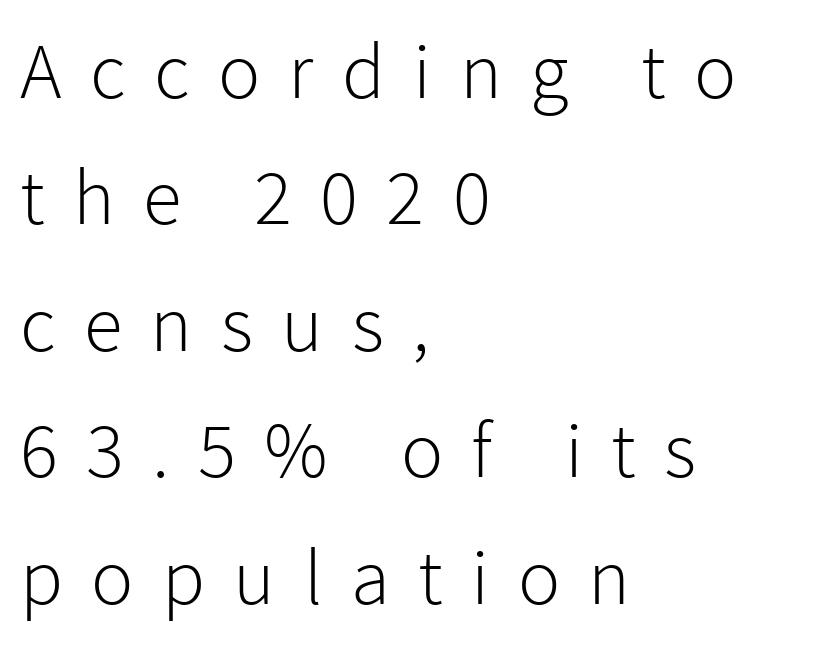
{"serif": "no", "italic": "no", "bold": "no", "weight": "light", "width": "normal", "x_height": "medium", "monospaced": "no", "underline": "no", "align": "left", "line_spacing": "normal", "line_spacing_ratio": 1.6, "letter_spacing": "wide", "letter_spacing_em": 0.36, "glyph_px": 79}
